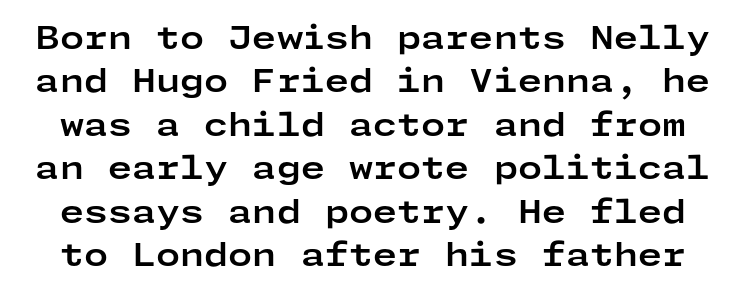
{"serif": "no", "italic": "no", "bold": "yes", "weight": "bold", "width": "wide", "stroke_contrast": "low", "x_height": "medium", "underline": "no", "line_spacing": "normal", "line_spacing_ratio": 1.4, "letter_spacing": "normal", "letter_spacing_em": 0.0, "glyph_px": 31}
